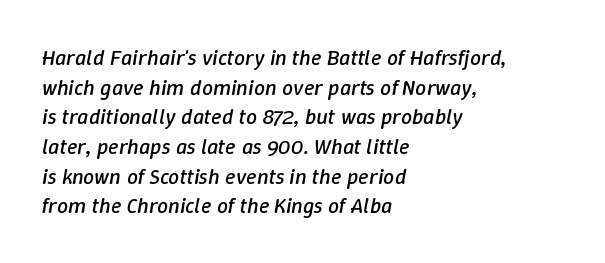
The image shows 22 px text type, italic (leaning right); set left-aligned, normal line spacing (1.35x), normal letter spacing, not underlined.
